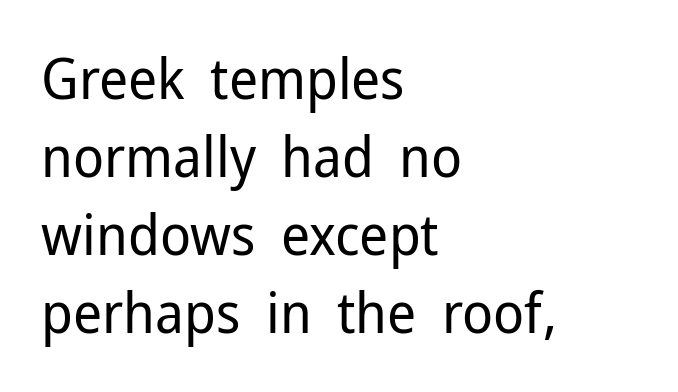
Q: Is the text bold? A: No.
Q: Is the text italic (slanted)? A: No, it is upright.
Q: Is the typeface a serif or a sans-serif typeface? A: Sans-serif.
Q: Is the text underlined? A: No.
Q: How is the paragraph aligned? A: Left-aligned.
Q: Is the spacing between letters normal or unusually wide? A: Normal.
Q: Is the spacing between lines tight, normal or loose? A: Normal.
Q: Width (condensed, normal, or wide)? A: Normal.
Q: Stroke contrast? A: Low.
Q: x-height? A: Medium.
Q: Monospaced? A: No.
